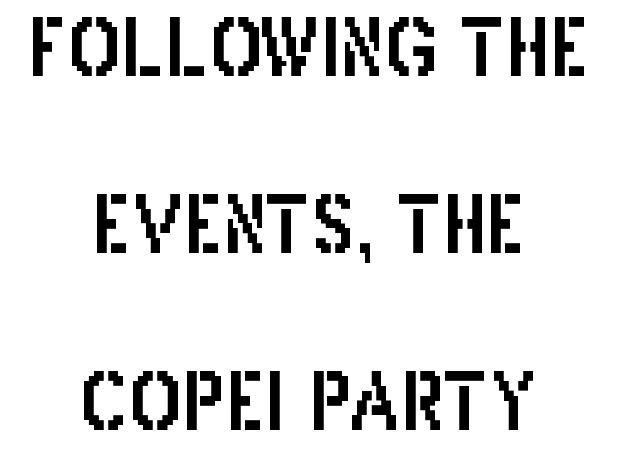
Q: Is the text italic (slanted)? A: No, it is upright.
Q: Is the typeface a serif or a sans-serif typeface? A: Sans-serif.
Q: Is the text underlined? A: No.
Q: How is the paragraph aligned? A: Centered.
Q: Is the spacing between letters normal or unusually wide? A: Normal.
Q: Is the spacing between lines tight, normal or loose? A: Loose.
Q: Width (condensed, normal, or wide)? A: Condensed.
Q: Stroke contrast? A: Low.
Q: x-height? A: Large.
Q: Monospaced? A: No.
